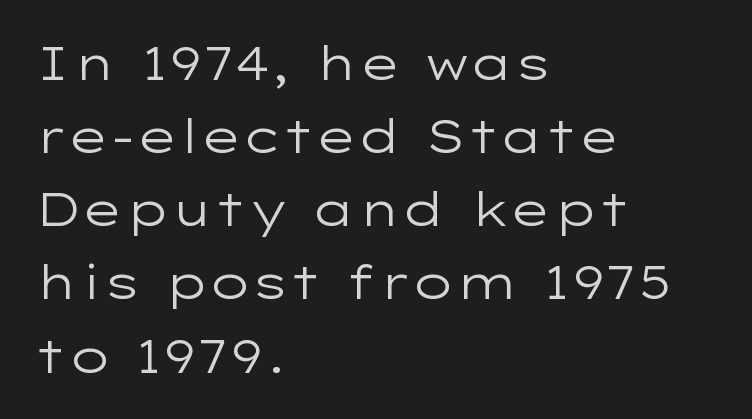
The image shows 46 px regular-weight, wide sans-serif type, upright; set left-aligned, normal line spacing (1.59x), normal letter spacing, not underlined; low stroke contrast and a medium x-height.
